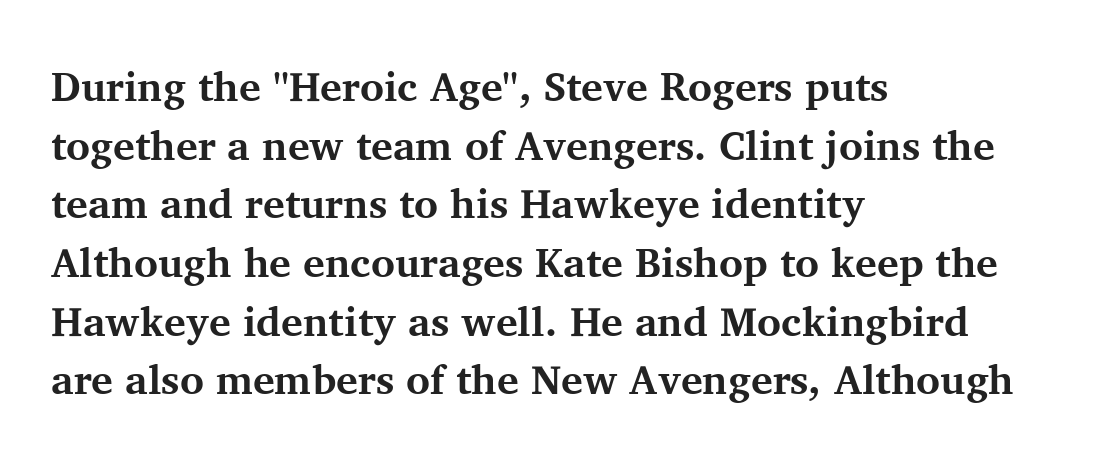
{"serif": "yes", "italic": "no", "bold": "yes", "weight": "bold", "width": "normal", "stroke_contrast": "medium", "x_height": "medium", "monospaced": "no", "underline": "no", "align": "left", "line_spacing": "normal", "line_spacing_ratio": 1.43, "letter_spacing": "normal", "letter_spacing_em": 0.0, "glyph_px": 41}
